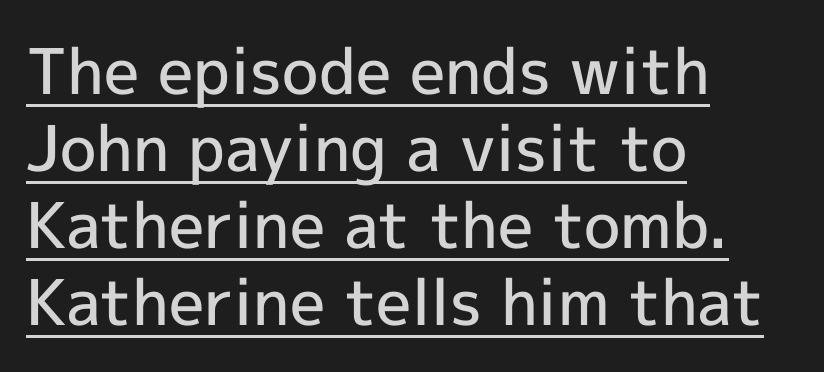
Notice how a bar underscores the lettering throughout. You can tell it's not italic because the verticals are truly vertical. Look at the stroke-to-counter ratio: somewhat heavy, a semibold. One-word summary of the alignment: left. Font category for this specimen: sans-serif. You could call the tracking neutral — neither tight nor loose.
